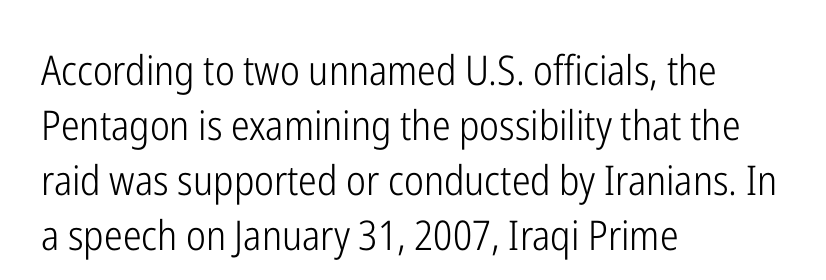
The passage shown is not underscored anywhere. A sans-serif font was chosen for this passage. Summary of vertical rhythm: regular, with standard interline spacing. The passage shown is typed in a proportional face where columns would drift.
